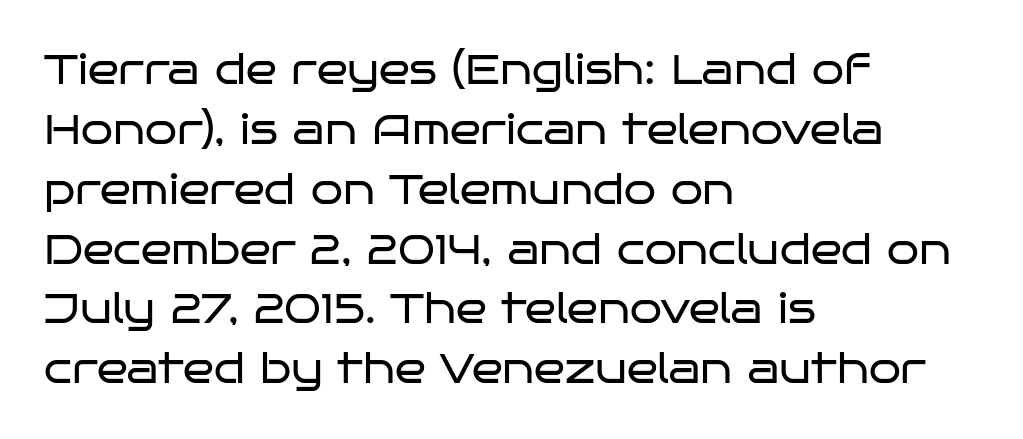
The string is rendered with underlining switched off. A typesetter would label this face a sans. Caption: standard tracking, unaltered. Does the copy run flush right? No — it runs flush left.
